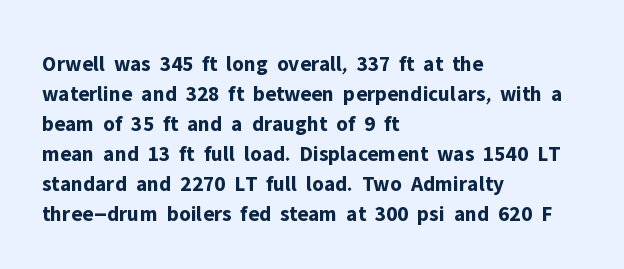
{"italic": "no", "bold": "yes", "underline": "no", "align": "left", "line_spacing": "normal", "line_spacing_ratio": 1.36, "letter_spacing": "normal", "letter_spacing_em": 0.0, "glyph_px": 22}
